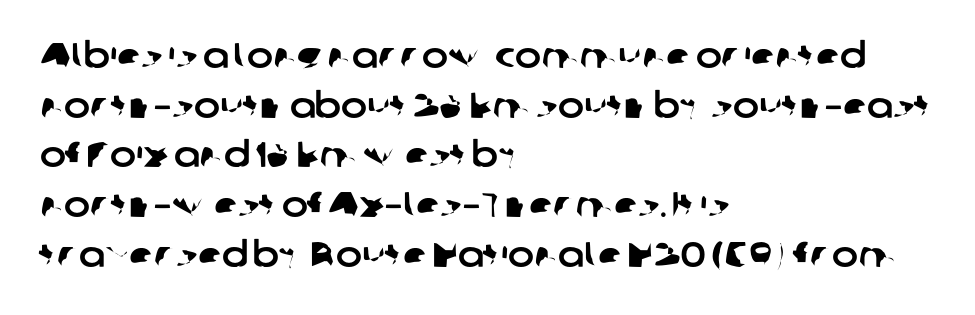
Do the characters align in a grid? No, the font is proportional. The tracking reads as untouched default to a designer's eye. Successive baselines arrive at the customary interval. Underlining? Definitely not there.
